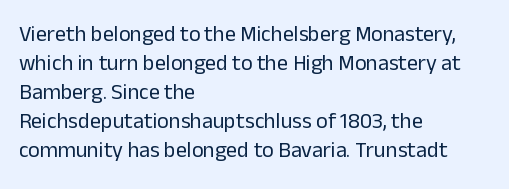
Tall strokes in this sample are plumb rather than angled. The passage shown has conventional tracking throughout. Every row of glyphs begins at an identical x-position on the left. A normal amount of white space separates one row of letters from the next. Type without underlining.
